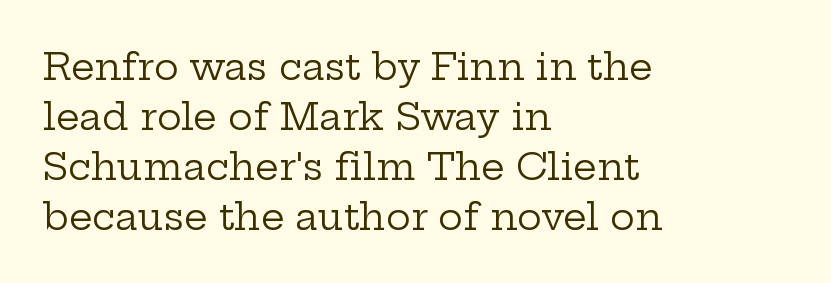
{"serif": "yes", "italic": "no", "bold": "no", "weight": "regular", "width": "wide", "stroke_contrast": "low", "x_height": "medium", "monospaced": "no", "underline": "no", "align": "left", "line_spacing": "normal", "line_spacing_ratio": 1.35, "letter_spacing": "normal", "letter_spacing_em": 0.0, "glyph_px": 37}
